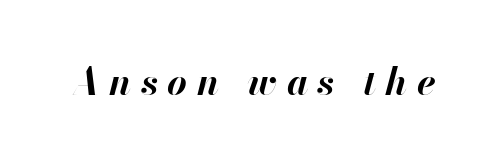
Note the varied advance widths — an 'i' is clearly narrower than an 'm'. The sample has been set heavy, in full bold. The glyphs are unaccompanied by any horizontal stroke below them. Glyph-to-glyph distance is far greater than everyday printed text. The lettering tilts uniformly, giving the passage an italic look.
